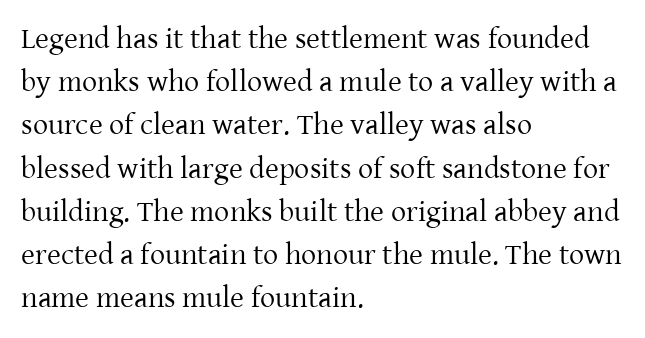
You could not count columns in this text — the font is proportionally spaced. Typeset ragged right — the left edge is the straight one. In terms of letterform style, serifs are clearly present. The letterforms sit shoulder to shoulder at normal distance.
